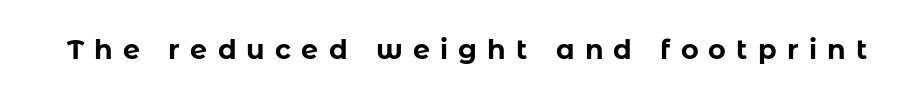
The image shows 27 px bold type, upright; set unusually wide letter spacing (+0.38 em), not underlined.
